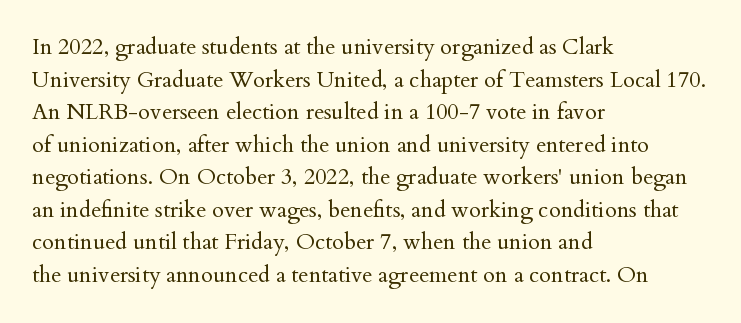
Rows of type keep a routine distance in the vertical direction. The space beneath each line is pristine and unruled. Which margin do the lines hug? The left one — the right edge is uneven. The letterforms sit shoulder to shoulder at normal distance.
